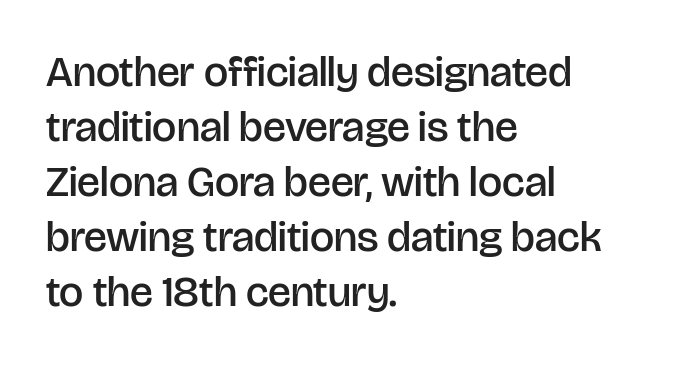
What's the leading like? Ordinary, nothing unusual. Think of a printed novel: that variable character pitch is what you see here. You could call the tracking neutral — neither tight nor loose. The rendering shows plain stroke endings on the letterforms — a sans-serif design. The letters stand upright; this is a roman face. Each glyph is drawn with semibold strokes, heavier than normal yet not fully bold.
